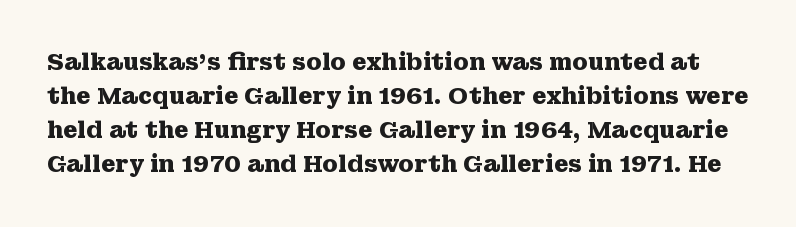
Rule under the text: the space is simply empty. Line spacing here is normal. The letters stand upright; this is a roman face. Typographic density is high because the face is bold. Inter-character spacing is left at the font's built-in metrics.
